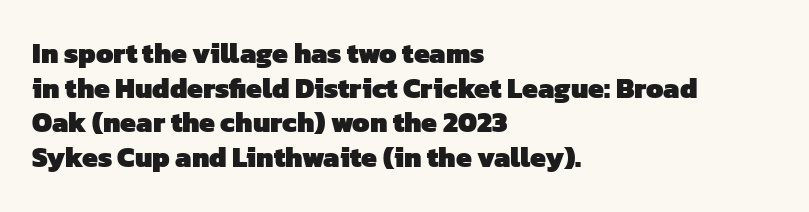
{"serif": "no", "bold": "yes", "weight": "heavy", "width": "normal", "stroke_contrast": "low", "x_height": "medium", "monospaced": "no", "underline": "no", "align": "left", "line_spacing_ratio": 1.24, "letter_spacing": "normal", "letter_spacing_em": 0.0, "glyph_px": 28}
